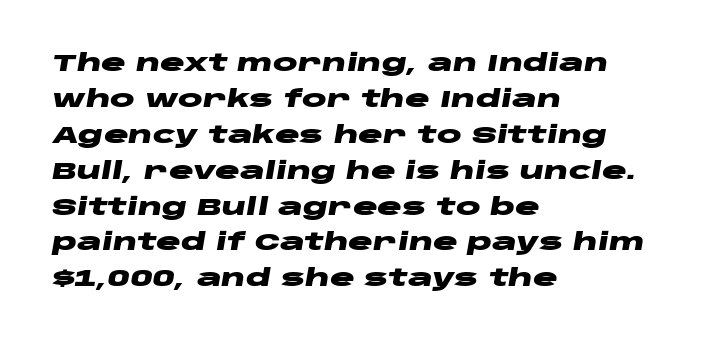
The image shows 23 px bold type, italic (leaning right); set left-aligned, normal line spacing (1.56x), normal letter spacing, not underlined.
